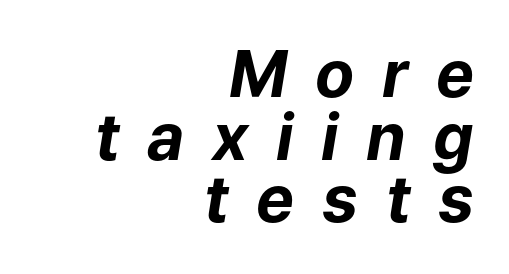
Think of a printed novel: that variable character pitch is what you see here. Clear beneath every line of the passage. The rendering uses a bold face; every stroke is thick and dark. This rendering widens character spacing well past its baseline value. The setting favours the right margin, as signatures and pull-quotes sometimes do. The lettering tilts uniformly, giving the passage an italic look.
